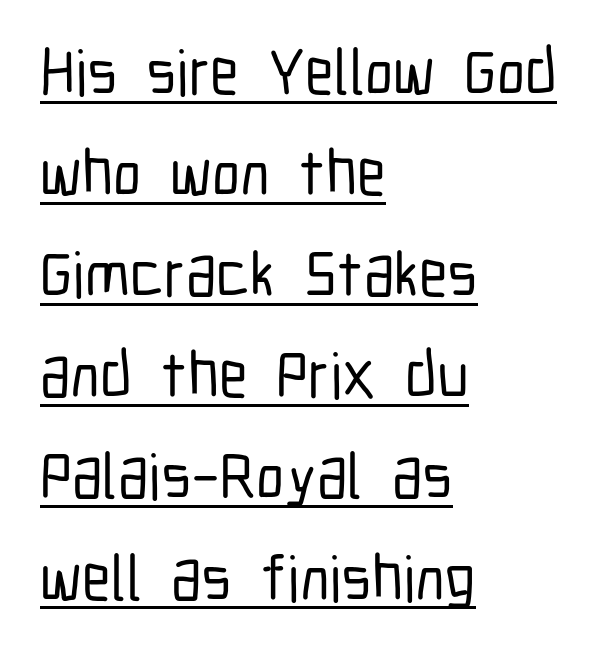
{"serif": "no", "italic": "no", "width": "condensed", "stroke_contrast": "low", "x_height": "medium", "monospaced": "no", "underline": "yes", "align": "left", "line_spacing": "normal", "line_spacing_ratio": 1.58, "letter_spacing": "normal", "letter_spacing_em": 0.0, "glyph_px": 64}
